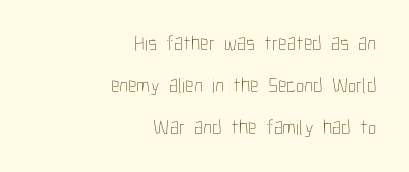
The image shows 21 px text type, upright; set right-aligned, loose line spacing (1.99x), normal letter spacing, not underlined.
